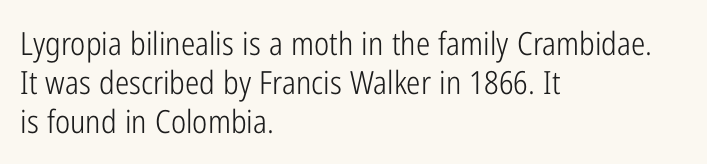
A sans-serif font was chosen for this passage. These lines are set flush left with a ragged right edge. Tall strokes in this sample are plumb rather than angled. Default kerning and tracking; the words read as compact shapes. Proportional: the letters do not fall into vertical columns.
